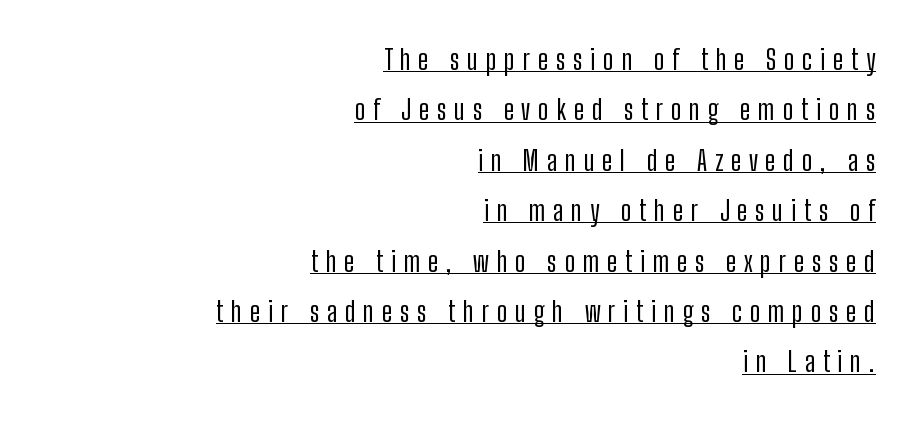
The image shows 28 px condensed sans-serif type, upright; set right-aligned, line spacing 1.8x, unusually wide letter spacing (+0.28 em), underlined; low stroke contrast and a medium x-height.
